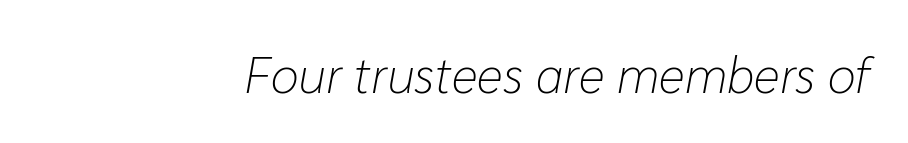
{"italic": "yes", "lean": "right", "slant_degrees": 10, "bold": "no", "weight": "light", "width": "normal", "stroke_contrast": "low", "x_height": "medium", "monospaced": "no", "underline": "no", "letter_spacing": "normal", "letter_spacing_em": 0.0, "glyph_px": 51}
